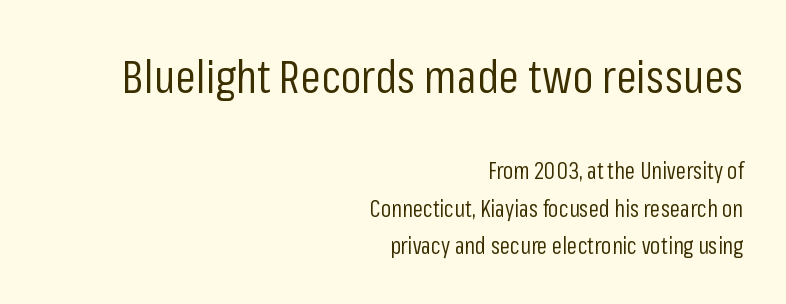
Reading down the column, the eye jumps a familiar distance to each next line. Check under the words: just untouched page. Leftover space on each line is placed entirely before the opening word. Each letter's strokes conclude bluntly, with no projecting serifs.
